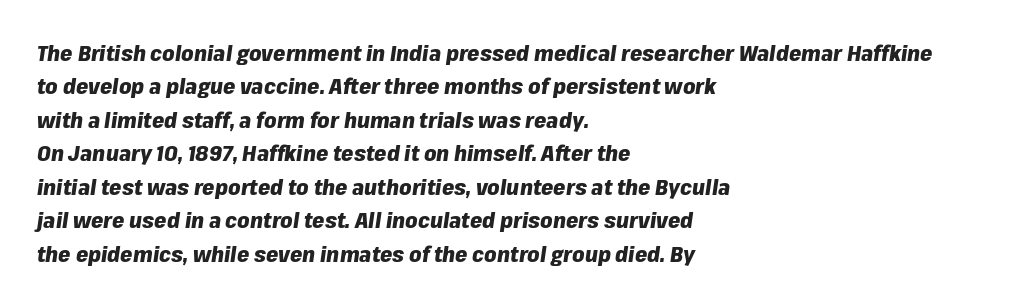
Q: Is the text bold? A: Yes.
Q: Is the text italic (slanted)? A: Yes, it leans right by about 8 degrees.
Q: Is the text underlined? A: No.
Q: How is the paragraph aligned? A: Left-aligned.
Q: Is the spacing between letters normal or unusually wide? A: Normal.
Q: Is the spacing between lines tight, normal or loose? A: Normal.
